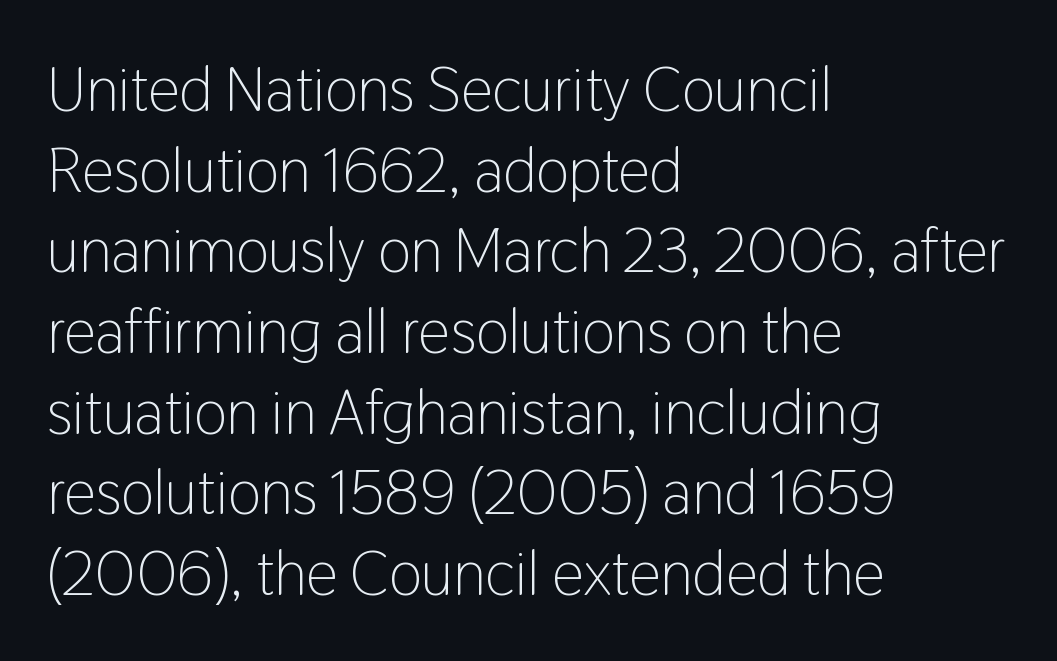
The image shows 63 px light, condensed sans-serif type, upright; set left-aligned, normal line spacing (1.28x), normal letter spacing, not underlined; low stroke contrast and a medium x-height.
